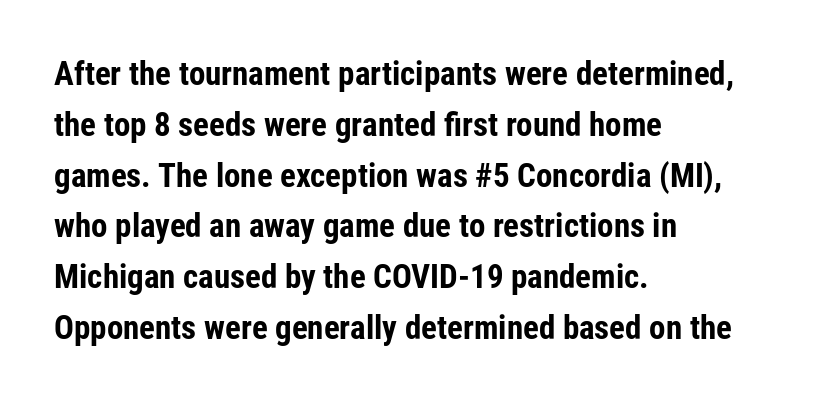
The image shows 33 px bold, condensed sans-serif type, upright; set left-aligned, normal line spacing (1.54x), normal letter spacing, not underlined; low stroke contrast and a medium x-height.
